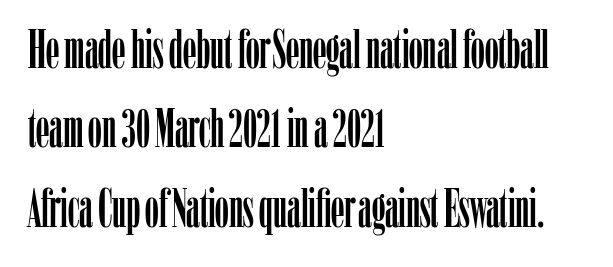
The image shows 54 px condensed serif type, upright; set left-aligned, normal line spacing (1.47x), normal letter spacing, not underlined; low stroke contrast and a medium x-height.
